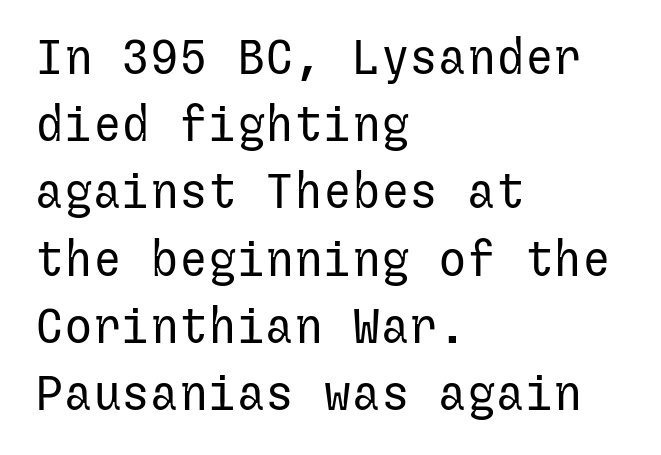
Q: Is the text bold? A: No.
Q: Is the text italic (slanted)? A: No, it is upright.
Q: Is the typeface a serif or a sans-serif typeface? A: Sans-serif.
Q: Is the text underlined? A: No.
Q: How is the paragraph aligned? A: Left-aligned.
Q: Is the spacing between letters normal or unusually wide? A: Normal.
Q: Is the spacing between lines tight, normal or loose? A: Normal.
Q: Width (condensed, normal, or wide)? A: Normal.
Q: Stroke contrast? A: Low.
Q: x-height? A: Medium.
